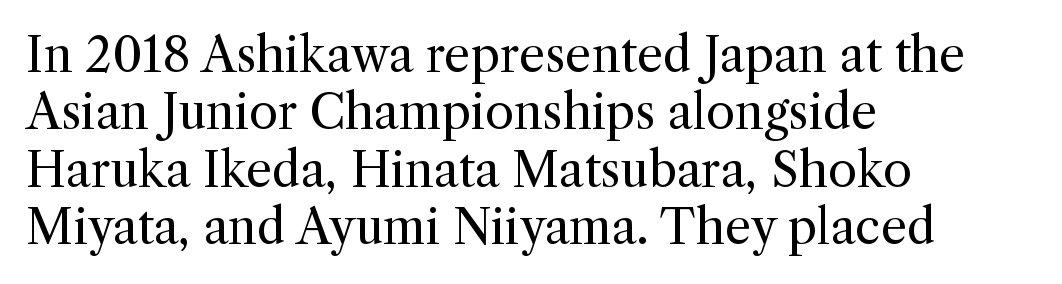
{"serif": "yes", "italic": "no", "bold": "no", "weight": "regular", "width": "normal", "x_height": "medium", "monospaced": "no", "underline": "no", "align": "left", "line_spacing_ratio": 1.22, "letter_spacing": "normal", "letter_spacing_em": 0.0, "glyph_px": 47}
